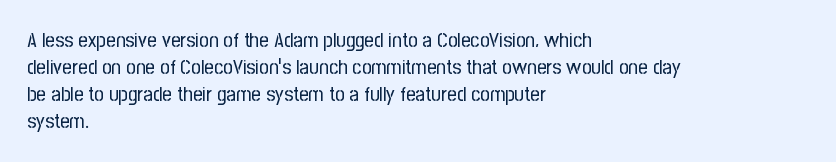
These lines keep a tight, regular rhythm from letter to letter. The rows are spaced the way most documents space them. Nothing heavy about these letters — not bold at all. A roman cut, with each character standing at attention. Check under the words: just untouched page. All the whitespace from short lines collects on the right.
